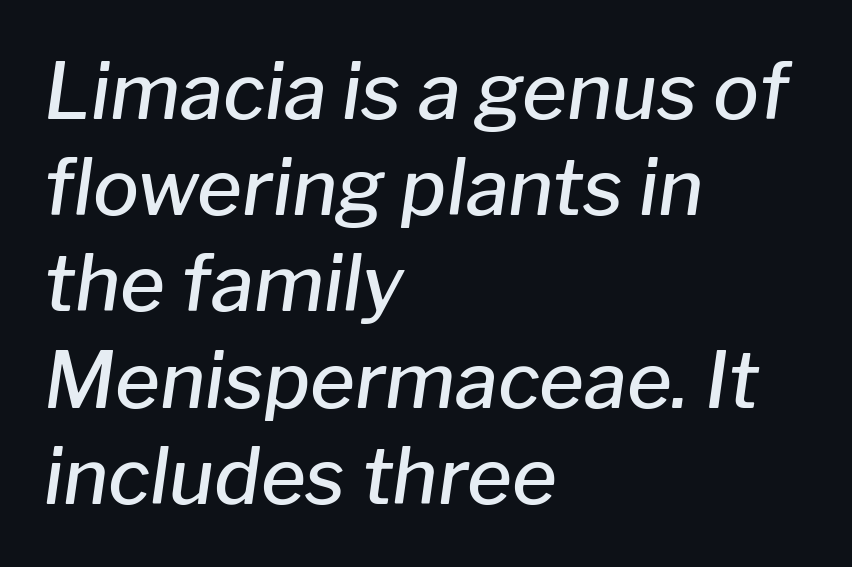
In terms of weight, the rendering is demibold, just under bold. The passage shown leans; its letterforms are oblique. This rendering features lettering with no underline. Spacing between characters is what you'd get straight out of the box.
